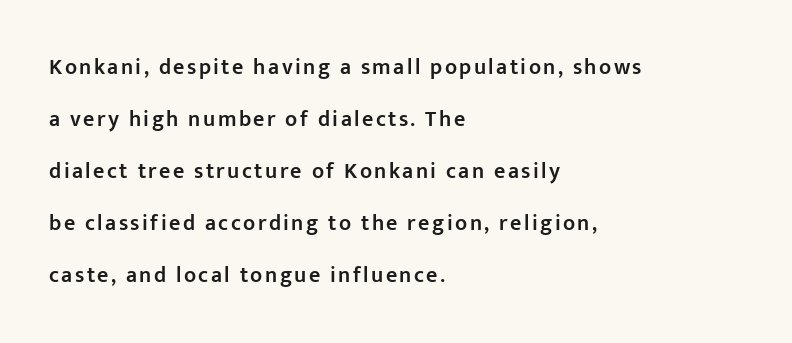
{"italic": "no", "bold": "semi", "underline": "no", "align": "left", "line_spacing": "loose", "line_spacing_ratio": 2.36, "glyph_px": 22}
